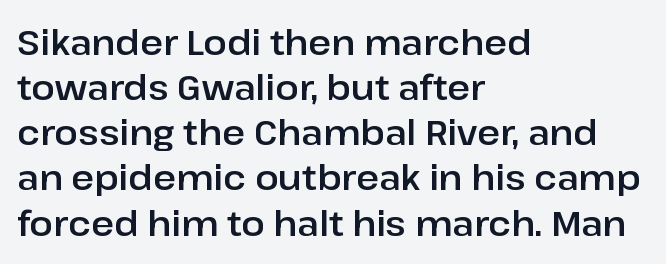
{"serif": "no", "italic": "no", "width": "normal", "stroke_contrast": "low", "x_height": "medium", "monospaced": "no", "underline": "no", "align": "left", "line_spacing": "normal", "line_spacing_ratio": 1.29, "letter_spacing": "normal", "letter_spacing_em": 0.0, "glyph_px": 35}
